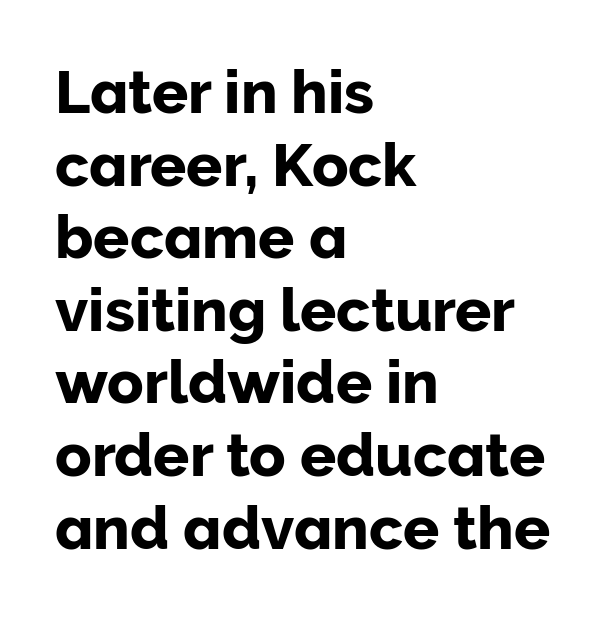
The image shows 60 px sans-serif type, upright; set left-aligned, line spacing 1.21x, normal letter spacing, not underlined; low stroke contrast and a medium x-height.
